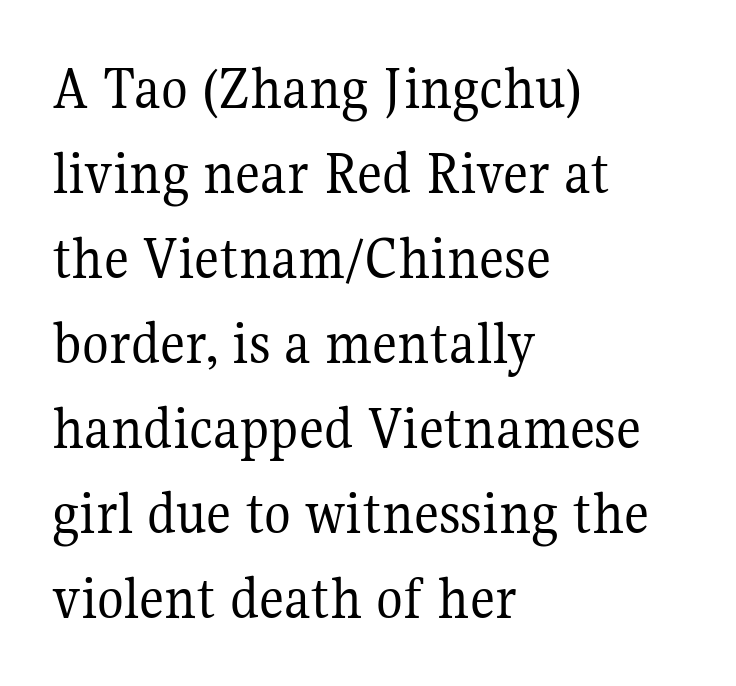
The image shows 62 px regular-weight serif type, upright; set left-aligned, normal line spacing (1.37x), normal letter spacing, not underlined; medium stroke contrast and a medium x-height.
